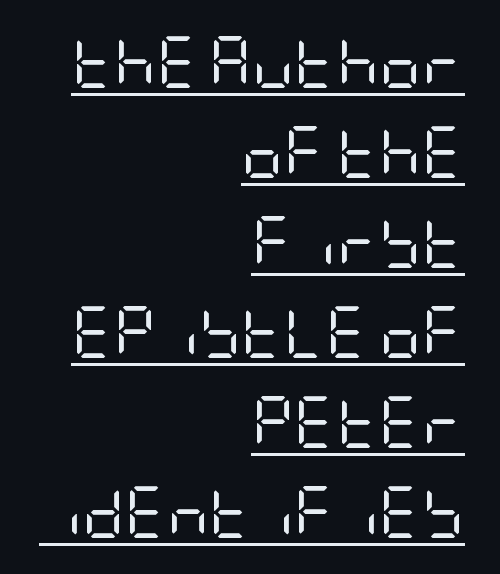
The image shows 52 px regular-weight, condensed sans-serif type, upright; set right-aligned, line spacing 1.73x, normal letter spacing, underlined; low stroke contrast and a large x-height.
